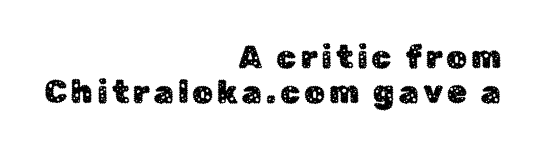
{"serif": "no", "italic": "no", "width": "normal", "stroke_contrast": "low", "x_height": "medium", "monospaced": "no", "underline": "no", "align": "right", "line_spacing": "tight", "line_spacing_ratio": 1.08, "glyph_px": 32}
